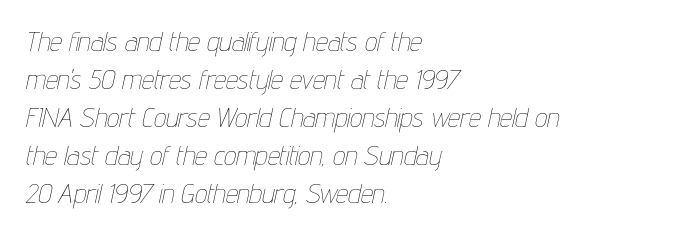
The image shows 27 px text type, italic (leaning right); set left-aligned, normal line spacing (1.41x), normal letter spacing, not underlined.
